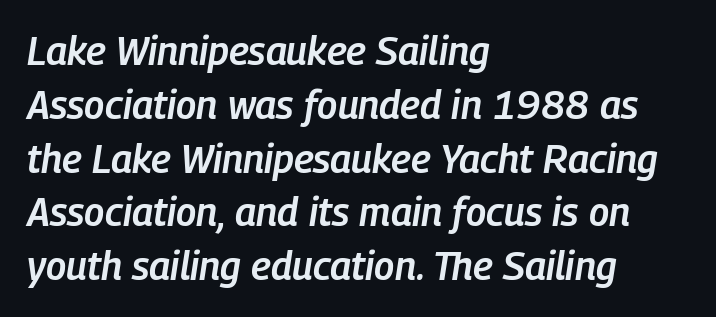
The image shows 39 px semibold, condensed type, italic (leaning right); set left-aligned, normal line spacing (1.38x), normal letter spacing, not underlined; low stroke contrast and a medium x-height.
